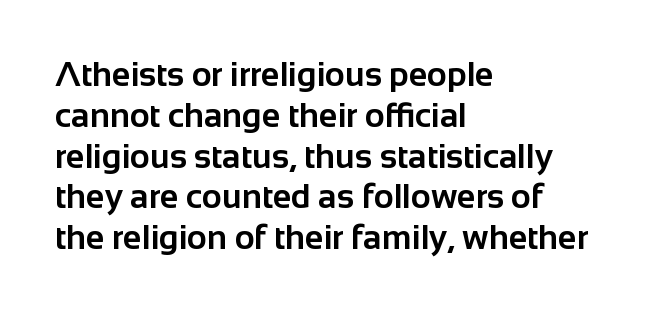
Each row of text sits above clean, open space. Varying glyph widths throughout — classic text-font behaviour. Serif or sans? Sans — the stroke terminals are bare. This is heavy type, rendered in bold. Is the letter spacing exaggerated? No — it looks like the ordinary default.
